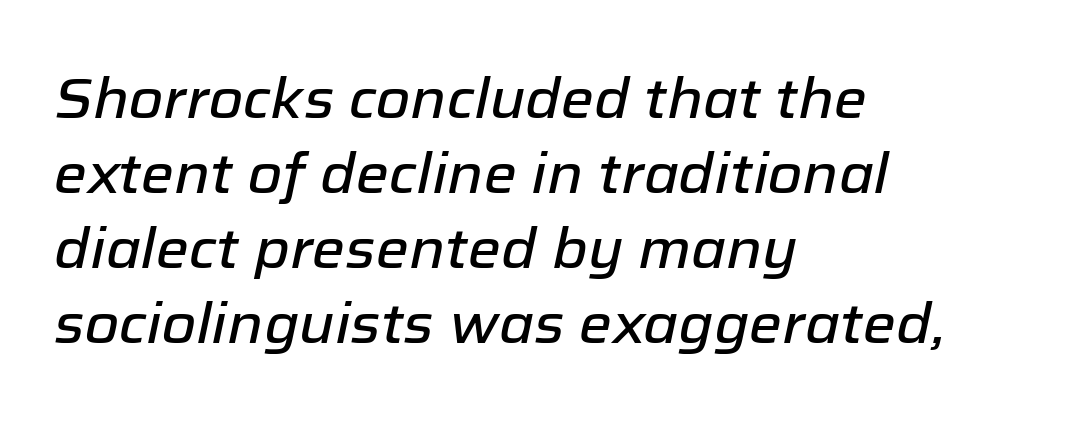
{"italic": "yes", "lean": "right", "slant_degrees": 12, "width": "normal", "stroke_contrast": "low", "x_height": "medium", "monospaced": "no", "underline": "no", "align": "left", "line_spacing": "normal", "line_spacing_ratio": 1.34, "letter_spacing": "normal", "letter_spacing_em": 0.0, "glyph_px": 56}
